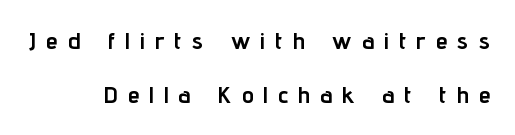
A typesetter would call this heavily tracked-out type. Designer's note — italics off, roman on. Descenders hang freely into open space. These lines carry a lot of weight — the face is fully bold. Which margin do the lines hug? The right one — the left edge is uneven. Students, observe: this is what heavily led, spacious text looks like.
